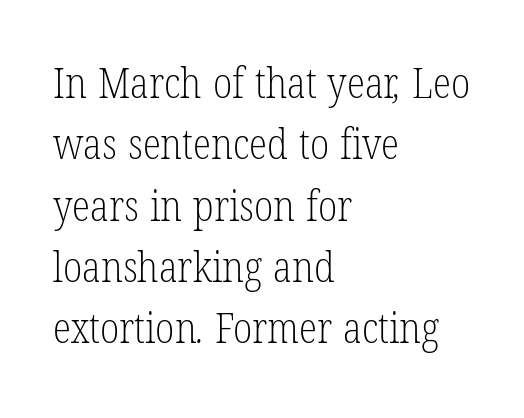
The image shows 42 px light, condensed serif type; set left-aligned, normal line spacing (1.46x), normal letter spacing, not underlined; low stroke contrast and a medium x-height.
